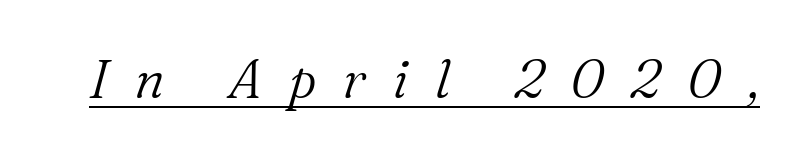
Q: Is the text bold? A: No.
Q: Is the text italic (slanted)? A: Yes, it leans right by about 16 degrees.
Q: Is the typeface a serif or a sans-serif typeface? A: Serif.
Q: Is the text underlined? A: Yes.
Q: Is the spacing between letters normal or unusually wide? A: Unusually wide.
Q: Width (condensed, normal, or wide)? A: Normal.
Q: Stroke contrast? A: Medium.
Q: x-height? A: Medium.
Q: Monospaced? A: No.
